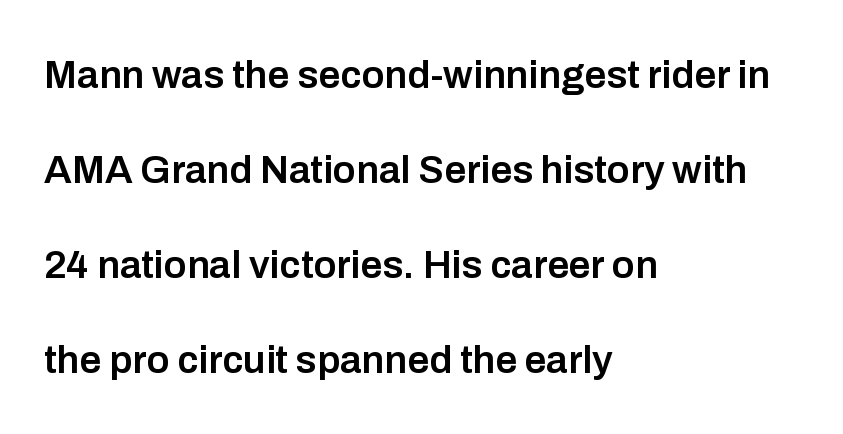
Is the type bold? Partly — it's a semibold, heavier than regular but not fully bold. Is this a fixed-width face? No — the glyphs have proportional, varying widths. Alignment: flush left. The face used here is rendered with its standard letterfit. The passage shown stacks its lines with a broad gap. The area under the type is left untouched.
